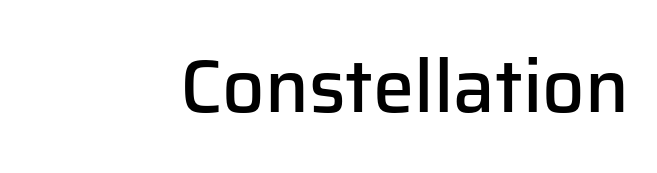
The image shows 74 px semibold sans-serif type, upright; set right-aligned, normal letter spacing, not underlined; low stroke contrast and a medium x-height.
